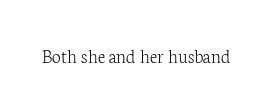
Posture: upright roman. Short note: letters normally spaced. The weight would be labelled regular, book, light, or lighter still. Lines of text with bare space underneath.
